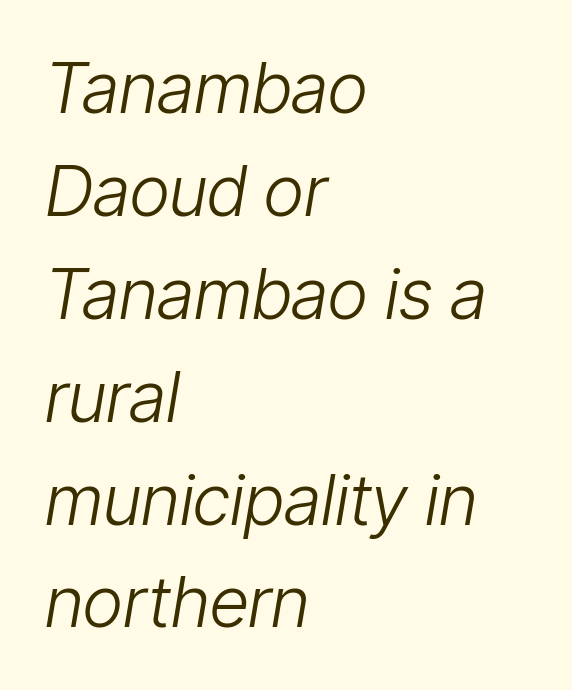
The image shows 70 px light, condensed type, italic (leaning right); set left-aligned, normal line spacing (1.47x), normal letter spacing, not underlined; low stroke contrast and a medium x-height.
